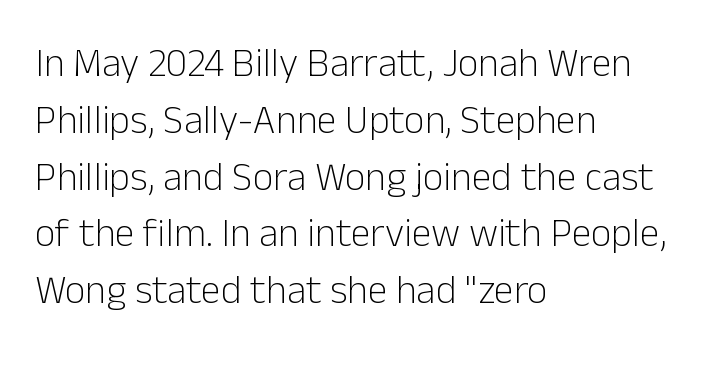
Check where the strokes stop: nothing finishes them off — pure sans. The type is set solid horizontally, with unmodified tracking. The lettering stays uniformly vertical, giving the passage a roman look. The zone under the glyphs is completely vacant. Proportional: the letters do not fall into vertical columns.
